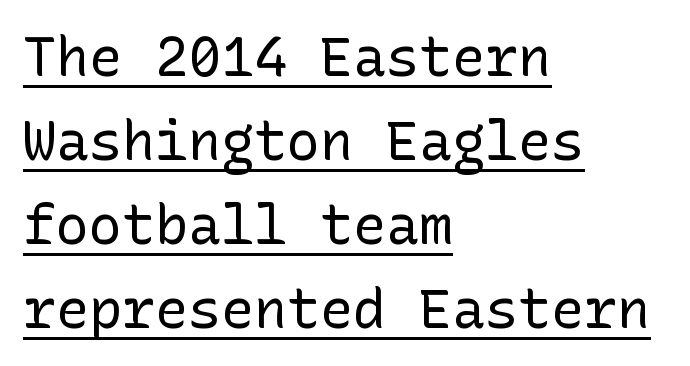
The image shows 55 px regular-weight sans-serif type, upright; set left-aligned, normal line spacing (1.53x), normal letter spacing, underlined; low stroke contrast and a medium x-height.
